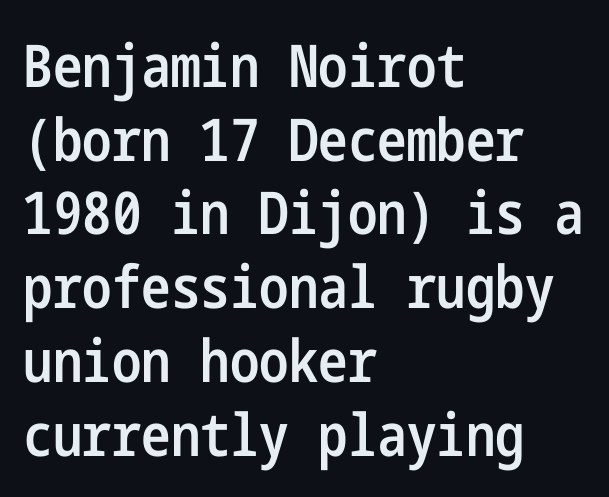
Q: Is the text bold? A: Semi-bold.
Q: Is the text italic (slanted)? A: No, it is upright.
Q: Is the typeface a serif or a sans-serif typeface? A: Sans-serif.
Q: Is the text underlined? A: No.
Q: How is the paragraph aligned? A: Left-aligned.
Q: Is the spacing between letters normal or unusually wide? A: Normal.
Q: Is the spacing between lines tight, normal or loose? A: Normal.
Q: Width (condensed, normal, or wide)? A: Condensed.
Q: Stroke contrast? A: Low.
Q: x-height? A: Medium.
